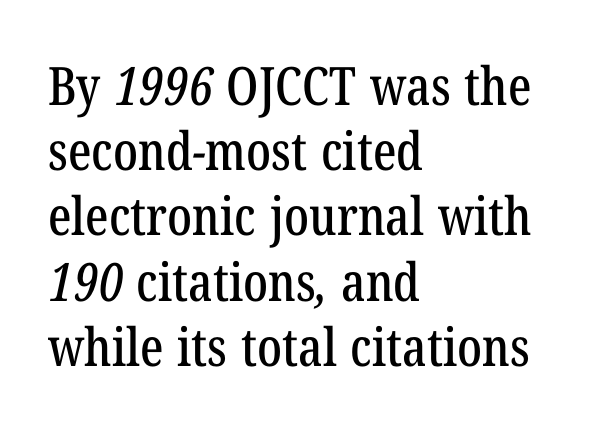
Q: Is the typeface a serif or a sans-serif typeface? A: Serif.
Q: Is the text underlined? A: No.
Q: How is the paragraph aligned? A: Left-aligned.
Q: Is the spacing between letters normal or unusually wide? A: Normal.
Q: Width (condensed, normal, or wide)? A: Condensed.
Q: Stroke contrast? A: Low.
Q: x-height? A: Medium.
Q: Monospaced? A: No.
